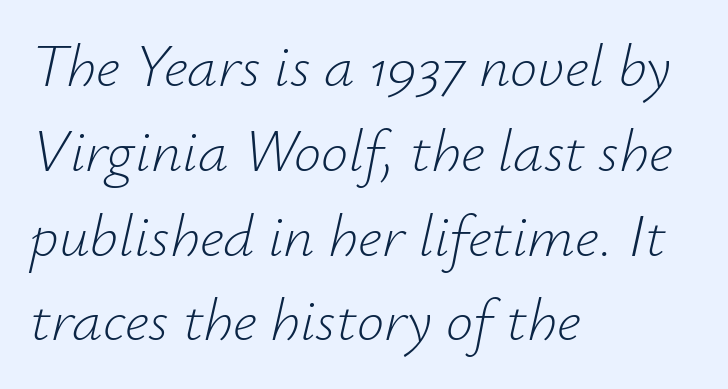
Q: Is the text bold? A: No.
Q: Is the text italic (slanted)? A: Yes, it leans right by about 12 degrees.
Q: Is the text underlined? A: No.
Q: How is the paragraph aligned? A: Left-aligned.
Q: Is the spacing between letters normal or unusually wide? A: Normal.
Q: Is the spacing between lines tight, normal or loose? A: Normal.
Q: Width (condensed, normal, or wide)? A: Normal.
Q: Stroke contrast? A: Low.
Q: x-height? A: Small.
Q: Monospaced? A: No.
